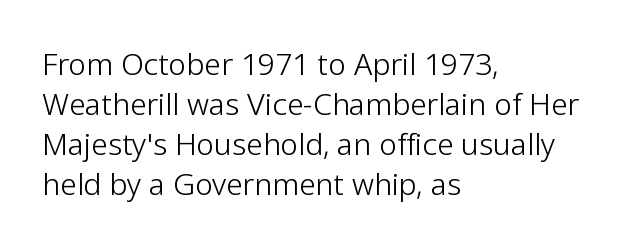
Descenders hang freely into open space. Is there any slant? The stems are plumb. A student would call this left alignment; a typographer would say flush left, rag right. The passage shown is typed in a proportional face where columns would drift. The designer left line spacing at the default.
